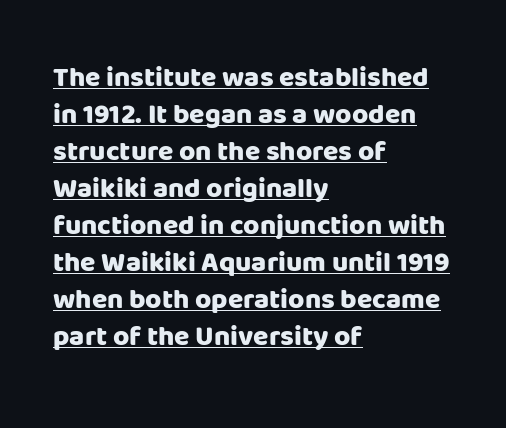
Is this a sans? Yes — the strokes have no serifs. Notice how the stems are strictly vertical — no italics here. The characters look thick and weighty, a clear bold. This sample is left-justified, so line endings fall wherever the words run out.
